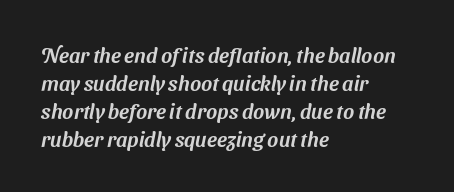
Q: Is the text underlined? A: No.
Q: How is the paragraph aligned? A: Left-aligned.
Q: Is the spacing between letters normal or unusually wide? A: Normal.
Q: Is the spacing between lines tight, normal or loose? A: Normal.
